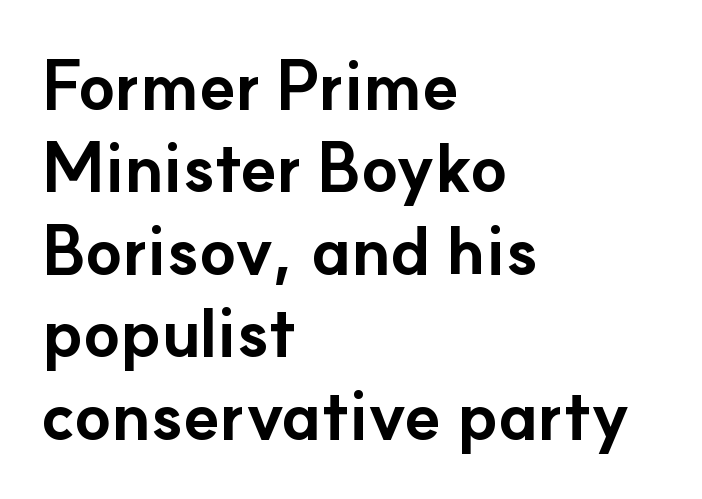
The image shows 67 px bold sans-serif type, upright; set left-aligned, line spacing 1.23x, normal letter spacing, not underlined; low stroke contrast and a small x-height.
